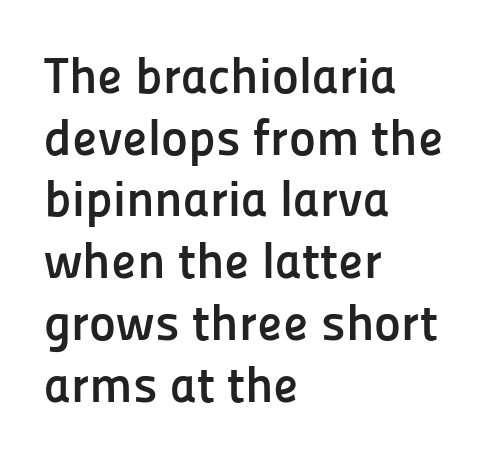
Examine the stroke ends and you'll find no serifs. Leftover space on each line is placed entirely after the last word. Set as a true bold cut, around the 700 mark. The letters advance in unequal steps, a hallmark of proportional type. Is there any slant? The stems are plumb. Students, note that the glyphs here touch the page at normal intervals.
